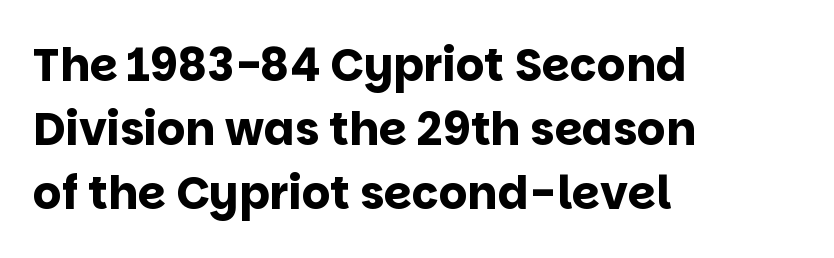
Q: Is the text bold? A: Yes.
Q: Is the text italic (slanted)? A: No, it is upright.
Q: Is the typeface a serif or a sans-serif typeface? A: Sans-serif.
Q: Is the text underlined? A: No.
Q: How is the paragraph aligned? A: Left-aligned.
Q: Is the spacing between letters normal or unusually wide? A: Normal.
Q: Is the spacing between lines tight, normal or loose? A: Normal.
Q: Width (condensed, normal, or wide)? A: Normal.
Q: Stroke contrast? A: Low.
Q: x-height? A: Large.
Q: Monospaced? A: No.
